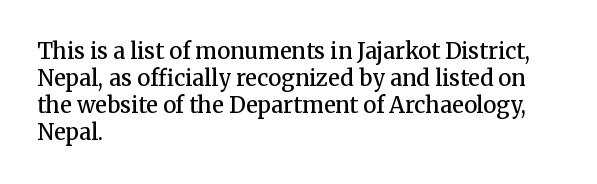
{"italic": "no", "bold": "semi", "underline": "no", "align": "left", "line_spacing_ratio": 1.23, "letter_spacing": "normal", "letter_spacing_em": 0.0, "glyph_px": 22}
